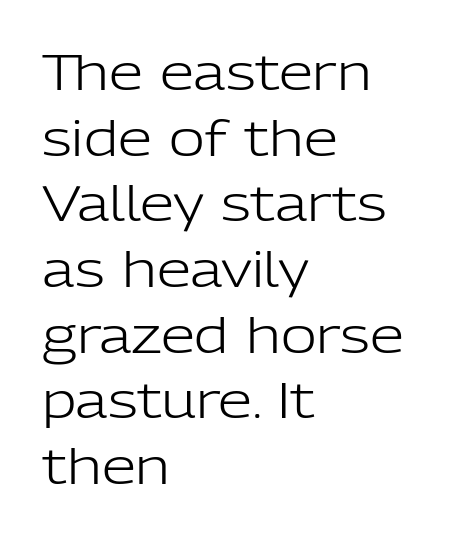
Q: Is the text bold? A: No.
Q: Is the text italic (slanted)? A: No, it is upright.
Q: Is the typeface a serif or a sans-serif typeface? A: Sans-serif.
Q: Is the text underlined? A: No.
Q: How is the paragraph aligned? A: Left-aligned.
Q: Is the spacing between letters normal or unusually wide? A: Normal.
Q: Is the spacing between lines tight, normal or loose? A: Normal.
Q: Width (condensed, normal, or wide)? A: Normal.
Q: Stroke contrast? A: Low.
Q: x-height? A: Medium.
Q: Monospaced? A: No.
